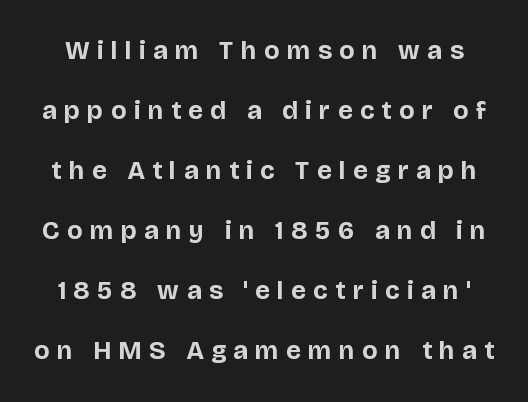
Q: Is the text bold? A: Yes.
Q: Is the text italic (slanted)? A: No, it is upright.
Q: Is the text underlined? A: No.
Q: Is the spacing between letters normal or unusually wide? A: Unusually wide.
Q: Is the spacing between lines tight, normal or loose? A: Loose.
